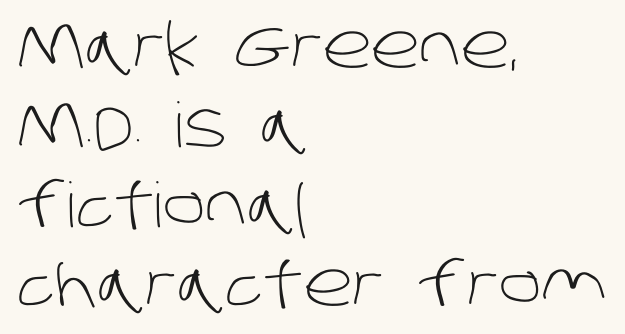
The image shows 62 px light sans-serif type; set left-aligned, normal line spacing (1.28x), normal letter spacing, not underlined; low stroke contrast and a large x-height.
